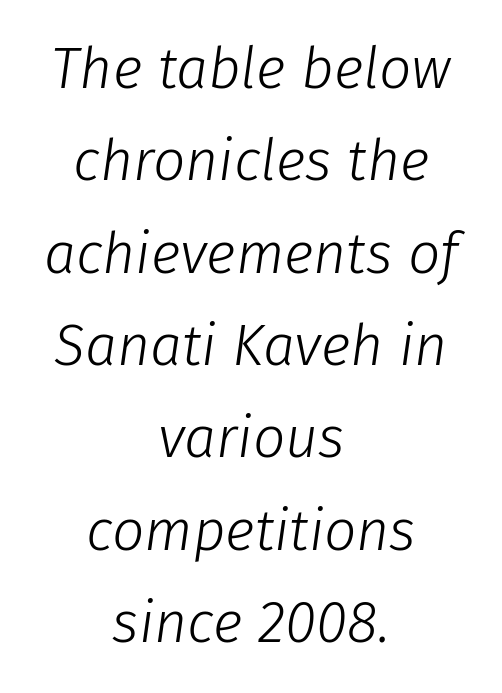
Q: Is the text bold? A: No.
Q: Is the text italic (slanted)? A: Yes, it leans right by about 8 degrees.
Q: Is the text underlined? A: No.
Q: How is the paragraph aligned? A: Centered.
Q: Is the spacing between letters normal or unusually wide? A: Normal.
Q: Is the spacing between lines tight, normal or loose? A: Normal.
Q: Width (condensed, normal, or wide)? A: Normal.
Q: Stroke contrast? A: Low.
Q: x-height? A: Medium.
Q: Monospaced? A: No.
